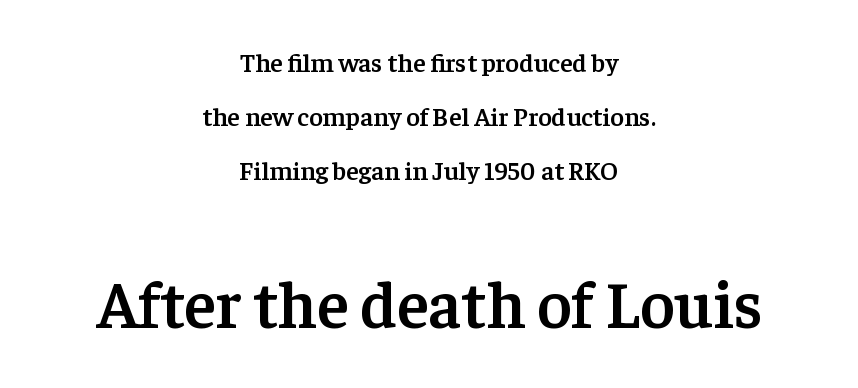
Every character sits straight up, as roman type does. Does the weight exceed regular? Yes, but only to semibold. Is there much room between lines? Yes — plenty of vertical air separates them. Is this a fixed-width face? No — the glyphs have proportional, varying widths.
